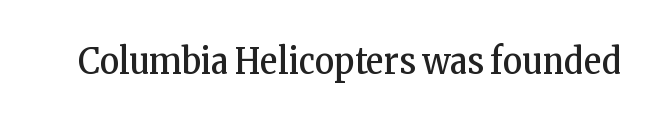
Q: Is the text bold? A: No.
Q: Is the text italic (slanted)? A: No, it is upright.
Q: Is the typeface a serif or a sans-serif typeface? A: Serif.
Q: Is the text underlined? A: No.
Q: Is the spacing between letters normal or unusually wide? A: Normal.
Q: Width (condensed, normal, or wide)? A: Condensed.
Q: Stroke contrast? A: Low.
Q: x-height? A: Medium.
Q: Monospaced? A: No.
